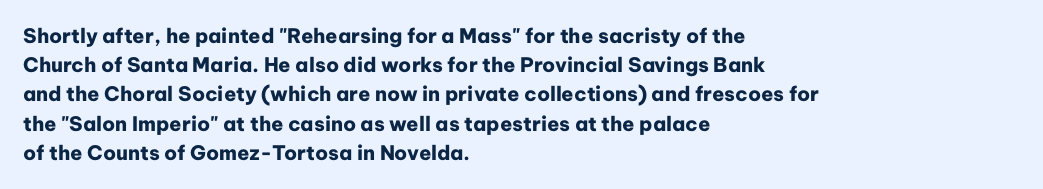
The image shows 20 px bold type, upright; set left-aligned, normal line spacing (1.46x), normal letter spacing, not underlined.
